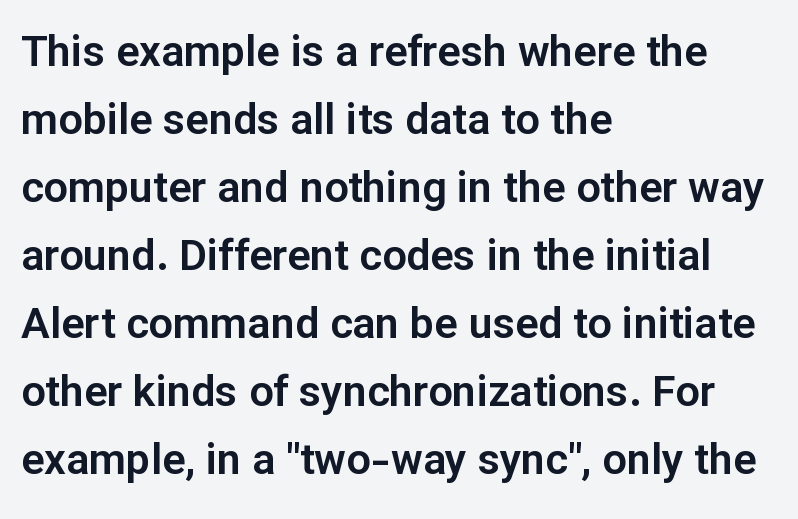
Q: Is the text italic (slanted)? A: No, it is upright.
Q: Is the typeface a serif or a sans-serif typeface? A: Sans-serif.
Q: Is the text underlined? A: No.
Q: How is the paragraph aligned? A: Left-aligned.
Q: Is the spacing between letters normal or unusually wide? A: Normal.
Q: Is the spacing between lines tight, normal or loose? A: Normal.
Q: Width (condensed, normal, or wide)? A: Normal.
Q: Stroke contrast? A: Low.
Q: x-height? A: Medium.
Q: Monospaced? A: No.
